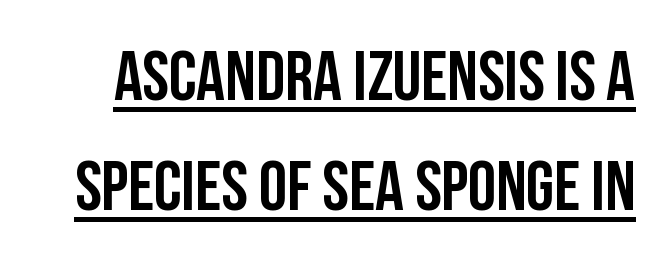
The image shows 71 px condensed sans-serif type, upright; set normal line spacing (1.55x), normal letter spacing, underlined; low stroke contrast and a large x-height.
